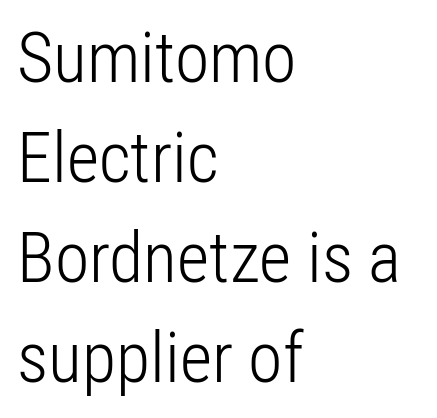
Q: Is the text bold? A: No.
Q: Is the text italic (slanted)? A: No, it is upright.
Q: Is the typeface a serif or a sans-serif typeface? A: Sans-serif.
Q: Is the text underlined? A: No.
Q: How is the paragraph aligned? A: Left-aligned.
Q: Is the spacing between letters normal or unusually wide? A: Normal.
Q: Is the spacing between lines tight, normal or loose? A: Normal.
Q: Width (condensed, normal, or wide)? A: Condensed.
Q: Stroke contrast? A: Low.
Q: x-height? A: Medium.
Q: Monospaced? A: No.
